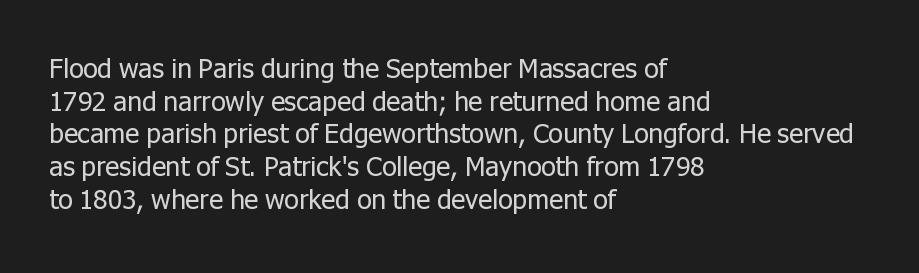
{"italic": "no", "bold": "no", "underline": "no", "align": "left", "line_spacing_ratio": 1.21, "letter_spacing": "normal", "letter_spacing_em": 0.0, "glyph_px": 27}
